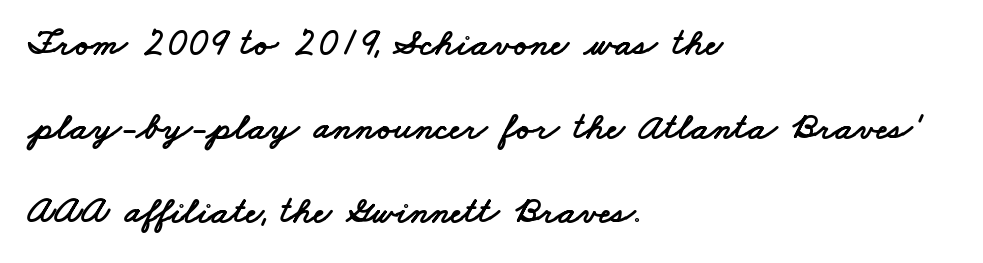
{"serif": "no", "width": "wide", "stroke_contrast": "low", "x_height": "small", "monospaced": "no", "underline": "no", "align": "left", "line_spacing": "loose", "line_spacing_ratio": 2.21, "letter_spacing": "normal", "letter_spacing_em": 0.0, "glyph_px": 38}
